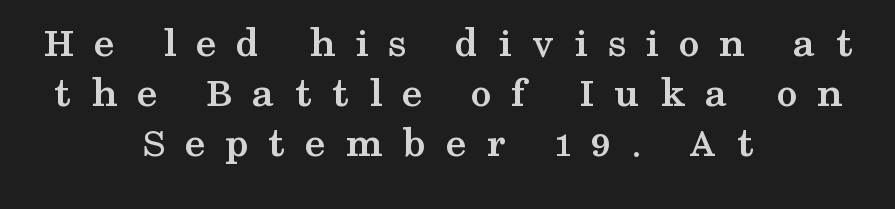
The image shows 42 px semibold, wide serif type, upright; set centered, line spacing 1.19x, unusually wide letter spacing (+0.47 em), not underlined; medium stroke contrast and a medium x-height.
